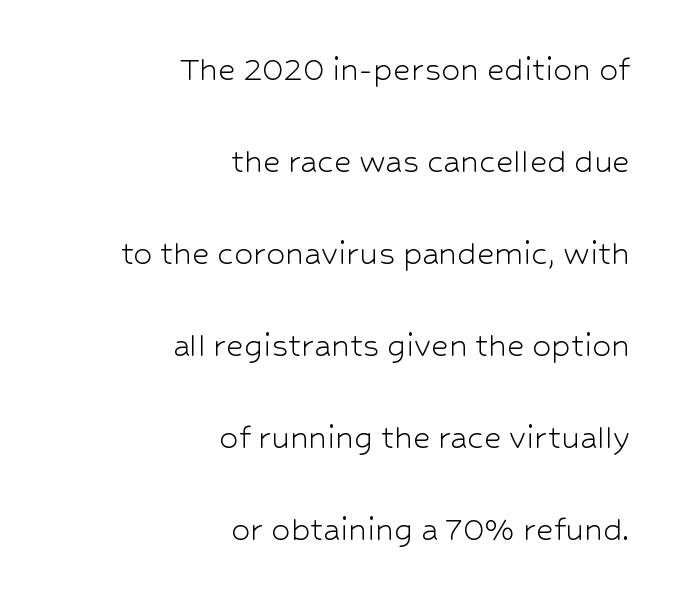
Q: Is the text bold? A: No.
Q: Is the text italic (slanted)? A: No, it is upright.
Q: Is the typeface a serif or a sans-serif typeface? A: Sans-serif.
Q: Is the text underlined? A: No.
Q: How is the paragraph aligned? A: Right-aligned.
Q: Is the spacing between letters normal or unusually wide? A: Normal.
Q: Is the spacing between lines tight, normal or loose? A: Loose.
Q: Width (condensed, normal, or wide)? A: Normal.
Q: Stroke contrast? A: Low.
Q: x-height? A: Medium.
Q: Monospaced? A: No.
